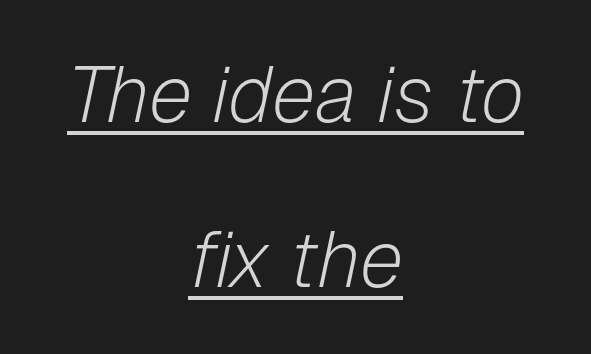
The image shows 79 px light type, italic (leaning right); set centered, loose line spacing (2.09x), normal letter spacing, underlined; low stroke contrast and a medium x-height.
